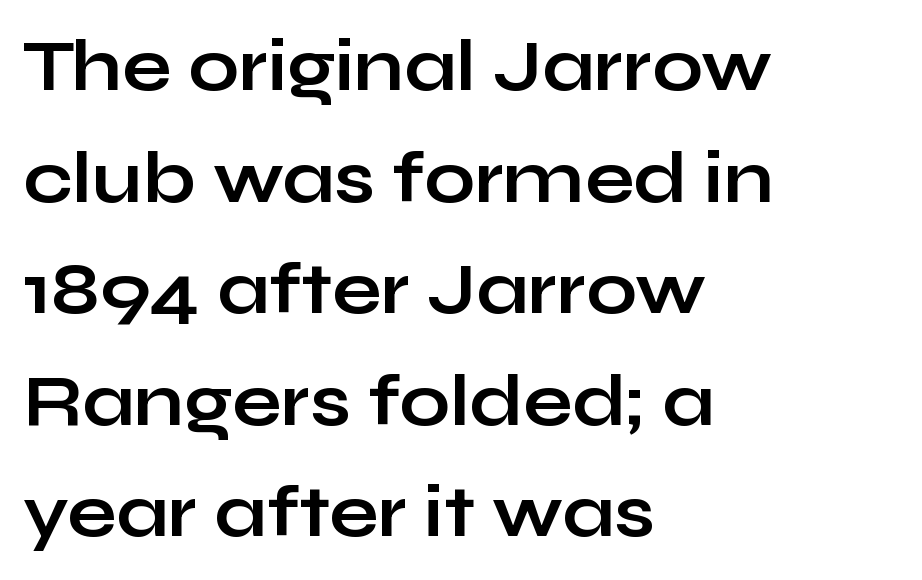
{"serif": "no", "italic": "no", "bold": "yes", "weight": "bold", "width": "wide", "stroke_contrast": "low", "x_height": "medium", "monospaced": "no", "underline": "no", "align": "left", "line_spacing": "normal", "line_spacing_ratio": 1.55, "letter_spacing": "normal", "letter_spacing_em": 0.0, "glyph_px": 72}
